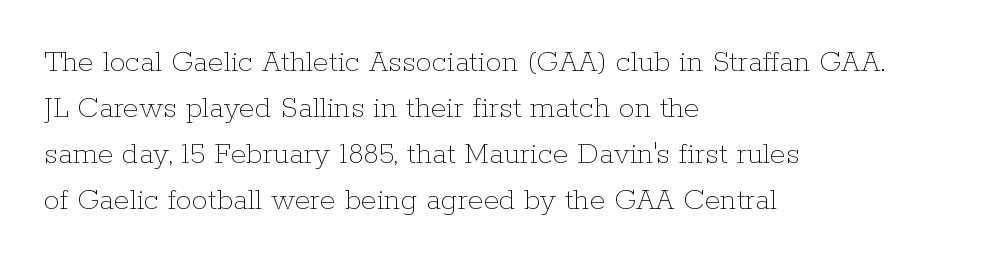
A typesetter would call this proportional, since set widths differ per character. Unbolded letterforms with no extra heft. The rag falls on the right side of this text block. No word sits above an underline.
